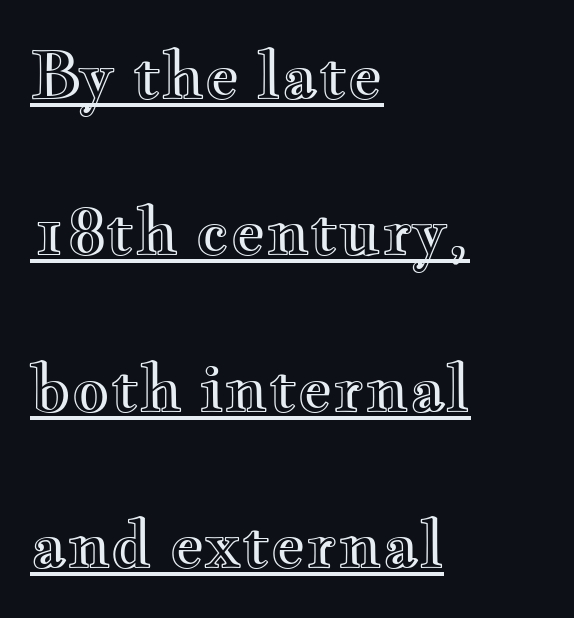
Q: Is the text italic (slanted)? A: No, it is upright.
Q: Is the text underlined? A: Yes.
Q: How is the paragraph aligned? A: Left-aligned.
Q: Is the spacing between letters normal or unusually wide? A: Normal.
Q: Is the spacing between lines tight, normal or loose? A: Loose.
Q: Width (condensed, normal, or wide)? A: Wide.
Q: x-height? A: Small.
Q: Monospaced? A: No.
